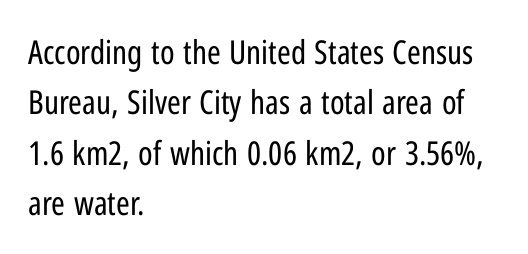
Q: Is the text bold? A: No.
Q: Is the text italic (slanted)? A: No, it is upright.
Q: Is the typeface a serif or a sans-serif typeface? A: Sans-serif.
Q: Is the text underlined? A: No.
Q: How is the paragraph aligned? A: Left-aligned.
Q: Is the spacing between letters normal or unusually wide? A: Normal.
Q: Is the spacing between lines tight, normal or loose? A: Normal.
Q: Width (condensed, normal, or wide)? A: Condensed.
Q: Stroke contrast? A: Low.
Q: x-height? A: Medium.
Q: Monospaced? A: No.
